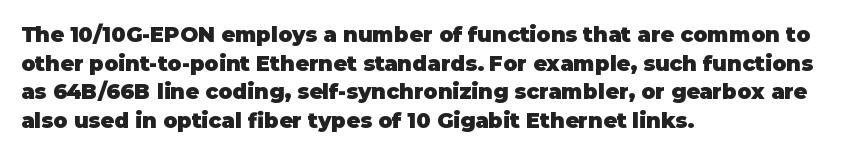
The image shows 21 px bold type, upright; set left-aligned, normal line spacing (1.36x), normal letter spacing, not underlined.
